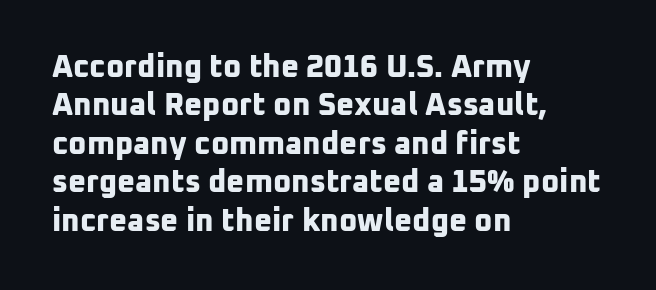
{"serif": "no", "bold": "yes", "weight": "bold", "width": "normal", "stroke_contrast": "low", "x_height": "medium", "monospaced": "no", "underline": "no", "align": "left", "line_spacing_ratio": 1.24, "letter_spacing": "normal", "letter_spacing_em": 0.0, "glyph_px": 31}
